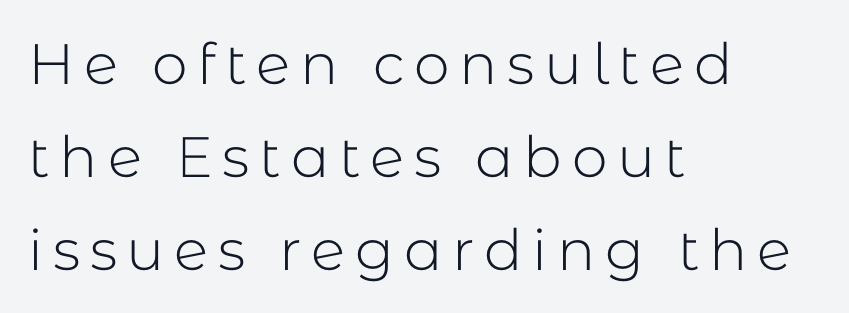
Q: Is the text bold? A: No.
Q: Is the text italic (slanted)? A: No, it is upright.
Q: Is the typeface a serif or a sans-serif typeface? A: Sans-serif.
Q: Is the text underlined? A: No.
Q: How is the paragraph aligned? A: Left-aligned.
Q: Is the spacing between lines tight, normal or loose? A: Normal.
Q: Width (condensed, normal, or wide)? A: Normal.
Q: Stroke contrast? A: Low.
Q: x-height? A: Medium.
Q: Monospaced? A: No.
